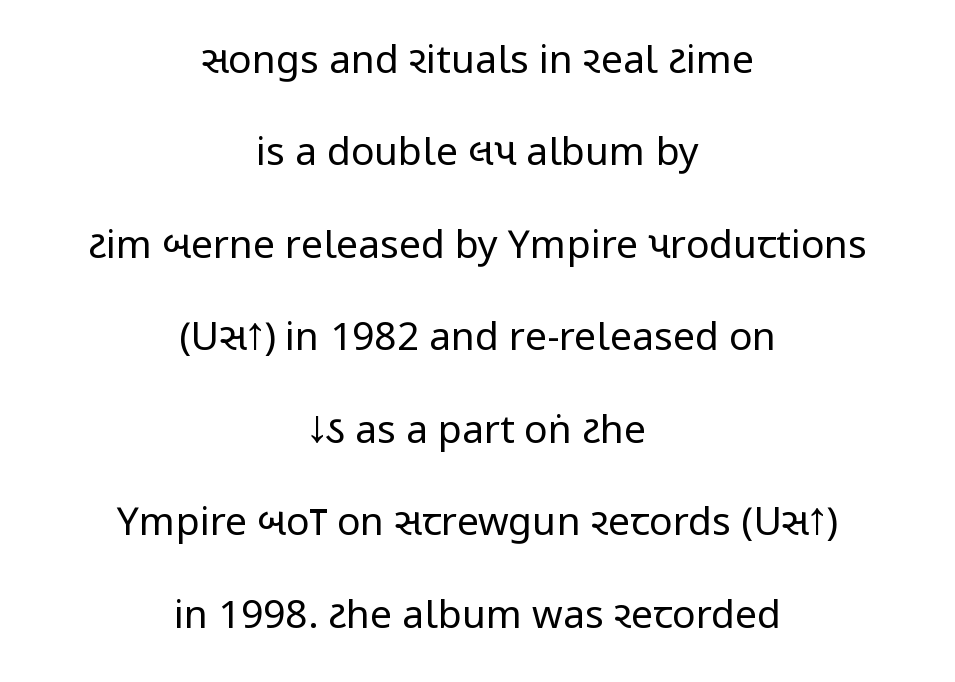
The image shows 39 px regular-weight, condensed sans-serif type, upright; set centered, loose line spacing (2.37x), normal letter spacing, not underlined; low stroke contrast and a large x-height.
